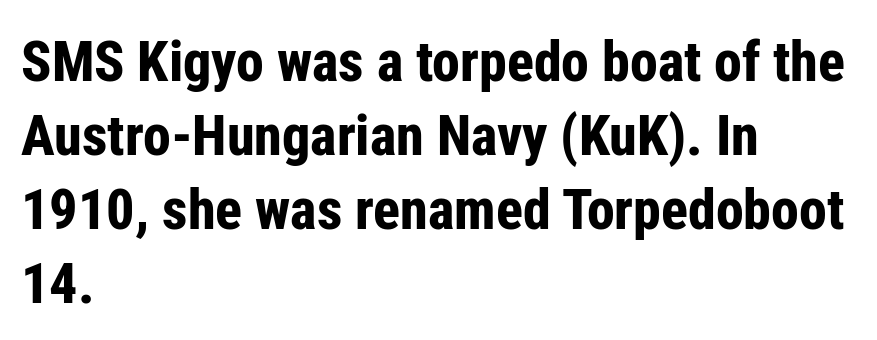
Strokes here are thick enough to call this a true bold. Check where the strokes stop: nothing finishes them off — pure sans. Normally led — the rows are evenly, conventionally spaced. The axis of the letterforms is exactly vertical. Think of a printed novel: that variable character pitch is what you see here.
